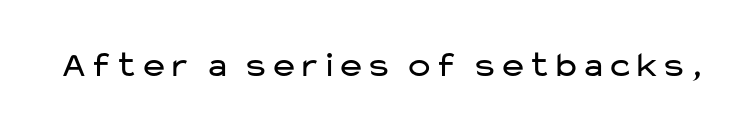
The image shows 36 px regular-weight, wide sans-serif type, upright; set normal letter spacing, not underlined; low stroke contrast and a medium x-height.
